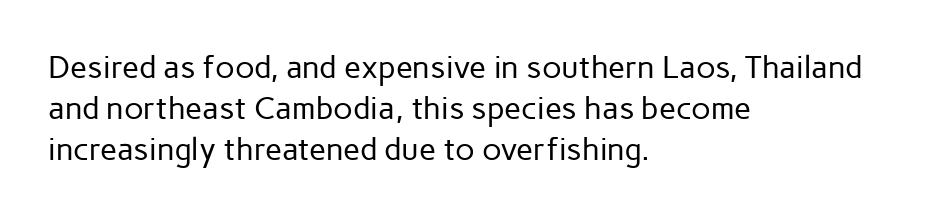
Q: Is the text bold? A: No.
Q: Is the text italic (slanted)? A: No, it is upright.
Q: Is the typeface a serif or a sans-serif typeface? A: Sans-serif.
Q: Is the text underlined? A: No.
Q: How is the paragraph aligned? A: Left-aligned.
Q: Is the spacing between letters normal or unusually wide? A: Normal.
Q: Is the spacing between lines tight, normal or loose? A: Normal.
Q: Width (condensed, normal, or wide)? A: Normal.
Q: Stroke contrast? A: Low.
Q: x-height? A: Medium.
Q: Monospaced? A: No.
